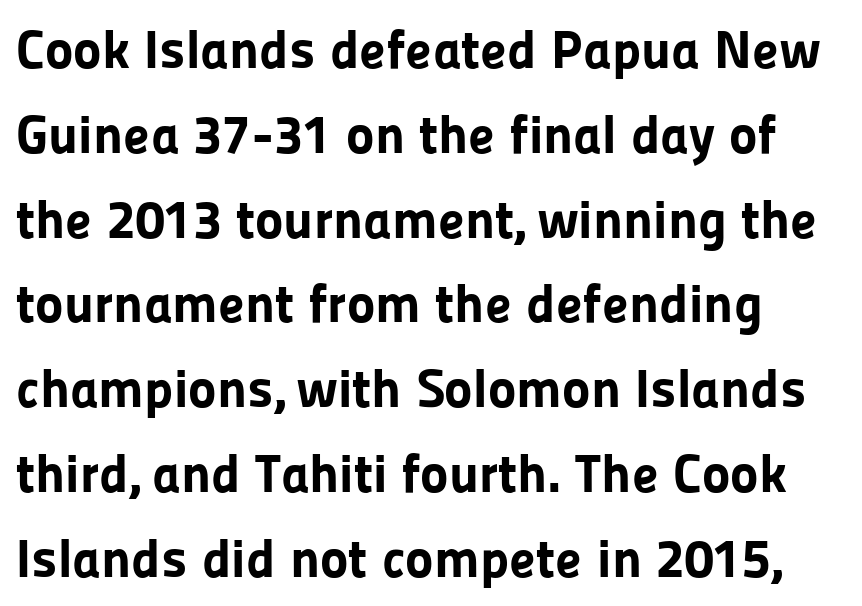
{"serif": "no", "italic": "no", "bold": "yes", "weight": "bold", "width": "normal", "stroke_contrast": "low", "x_height": "medium", "monospaced": "no", "underline": "no", "align": "left", "line_spacing": "normal", "line_spacing_ratio": 1.57, "letter_spacing": "normal", "letter_spacing_em": 0.0, "glyph_px": 54}
